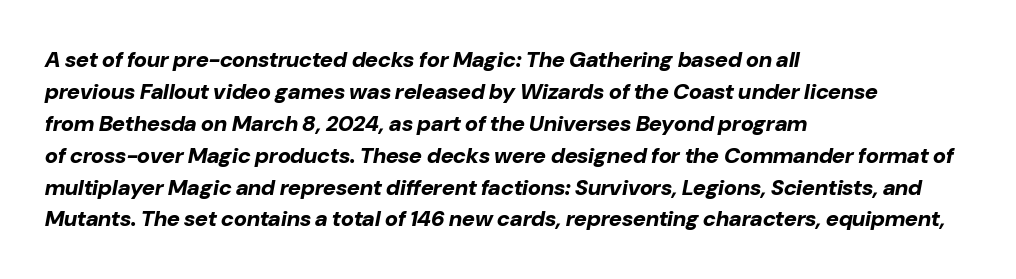
{"italic": "yes", "lean": "right", "slant_degrees": 10, "bold": "yes", "underline": "no", "align": "left", "line_spacing": "normal", "line_spacing_ratio": 1.45, "letter_spacing": "normal", "letter_spacing_em": 0.0, "glyph_px": 22}
